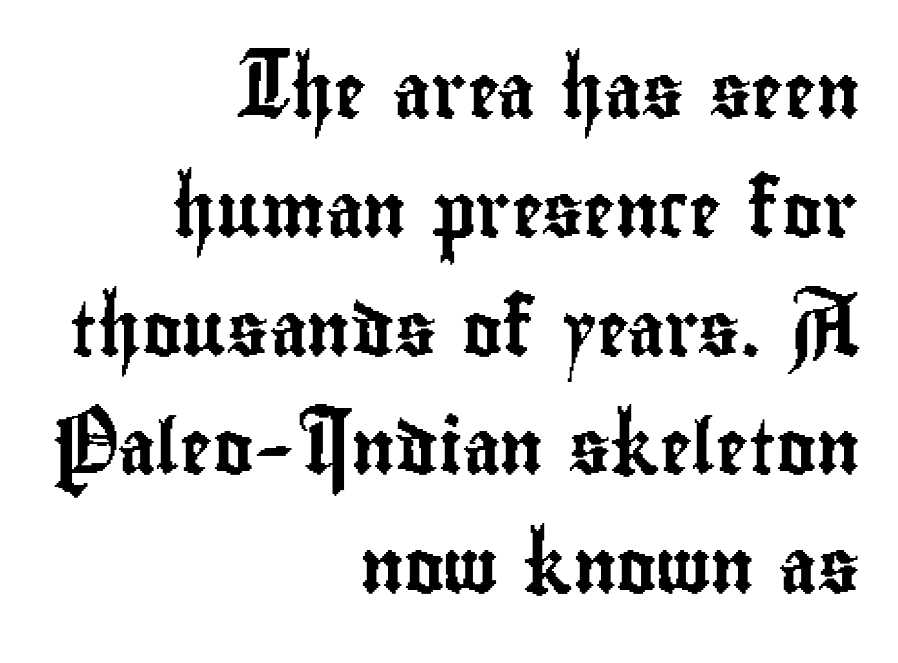
Q: Is the text italic (slanted)? A: No, it is upright.
Q: Is the typeface a serif or a sans-serif typeface? A: Sans-serif.
Q: Is the text underlined? A: No.
Q: How is the paragraph aligned? A: Right-aligned.
Q: Is the spacing between letters normal or unusually wide? A: Normal.
Q: Is the spacing between lines tight, normal or loose? A: Loose.
Q: Width (condensed, normal, or wide)? A: Condensed.
Q: Stroke contrast? A: Low.
Q: x-height? A: Small.
Q: Monospaced? A: No.
